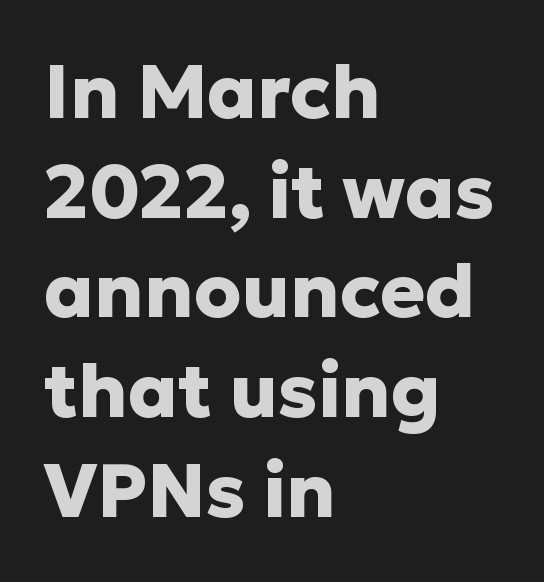
The image shows 75 px heavy sans-serif type, upright; set left-aligned, normal line spacing (1.33x), normal letter spacing, not underlined; low stroke contrast and a medium x-height.
